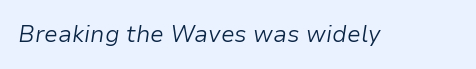
Q: Is the text bold? A: No.
Q: Is the text italic (slanted)? A: Yes, it leans right by about 9 degrees.
Q: Is the text underlined? A: No.
Q: Is the spacing between letters normal or unusually wide? A: Normal.
